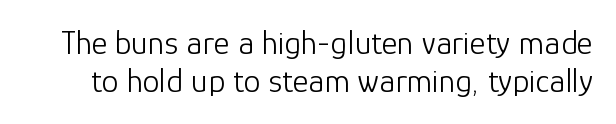
The image shows 34 px light sans-serif type, upright; set tight line spacing (1.13x), normal letter spacing, not underlined; low stroke contrast and a medium x-height.
